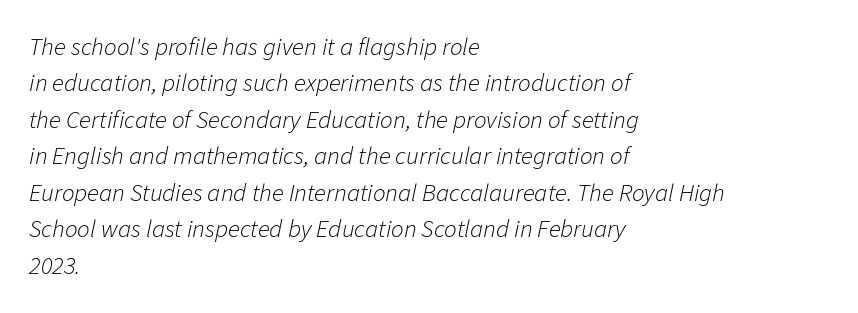
The typesetter chose a ragged-right arrangement here. Inter-character spacing is left at the font's built-in metrics. Compared with a typical body face, this is equally light or lighter still. Emphasis-style slanted type is in use. Just letters on the line, the space beneath them empty. The leading is moderate, giving the passage an even texture.
